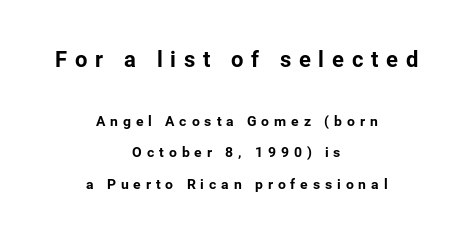
The image shows 22 px bold type, upright; set centered, loose line spacing (2.24x), unusually wide letter spacing (+0.35 em), not underlined; the first (top) block is 1.57x larger.
